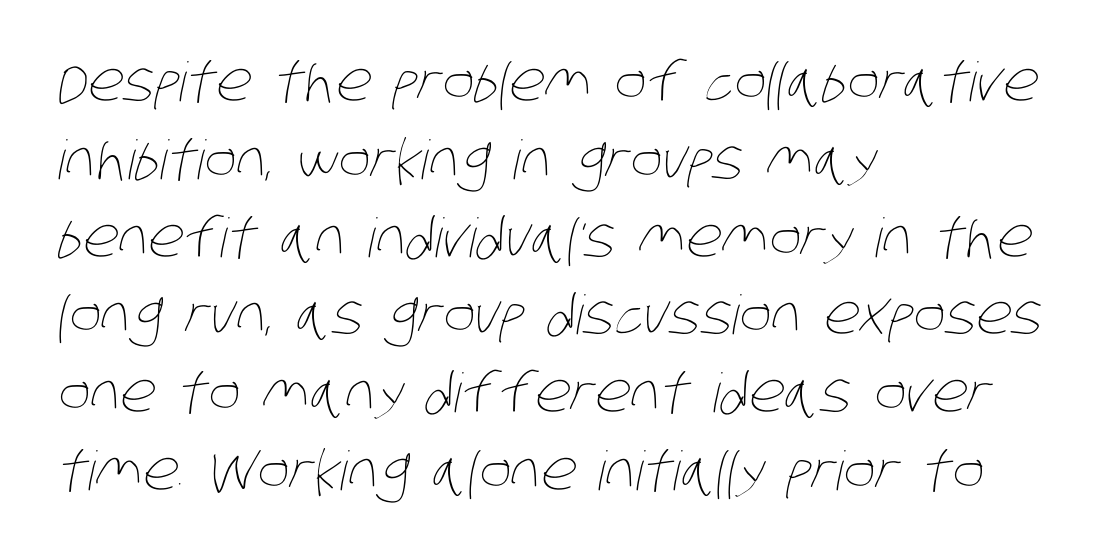
{"bold": "no", "weight": "thin", "width": "condensed", "stroke_contrast": "low", "x_height": "large", "monospaced": "no", "underline": "no", "align": "left", "line_spacing": "normal", "line_spacing_ratio": 1.44, "letter_spacing": "normal", "letter_spacing_em": 0.0, "glyph_px": 54}
